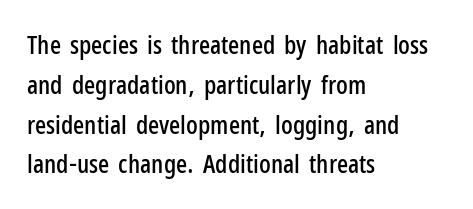
How would I describe the line gaps? Plain and ordinary. Does extra space separate the letters? No, they use regular spacing. These lines stack with their left ends in a neat column. Underlining? Definitely not there. Quick note: not italic, upright.
